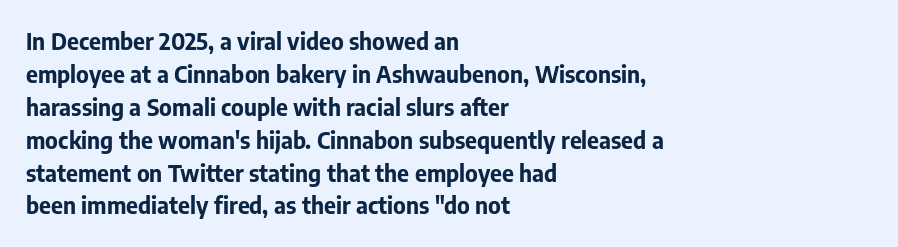
The gaps between neighbouring characters are ordinary and unremarkable. A dark, heavy texture on the line: the type is bold. Leftover space on each line is placed entirely after the last word. Reading down the column, the eye jumps a familiar distance to each next line. This is the regular roman posture of the typeface.
